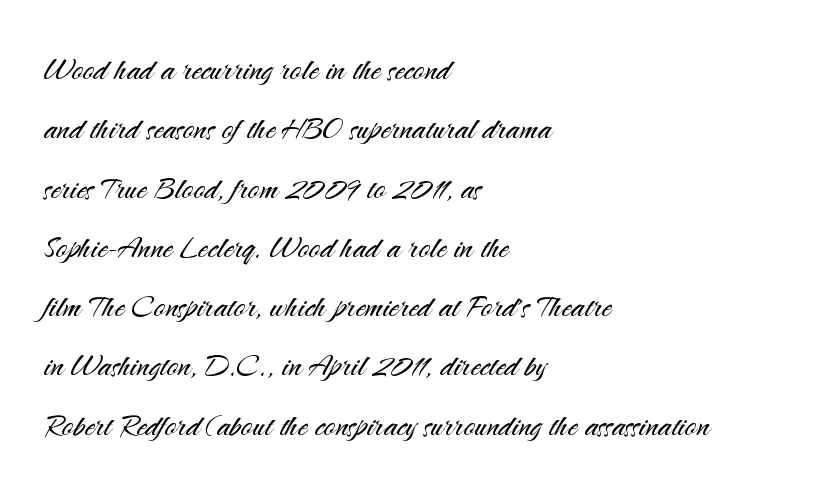
Q: Is the text bold? A: No.
Q: Is the text italic (slanted)? A: Yes.
Q: Is the typeface a serif or a sans-serif typeface? A: Sans-serif.
Q: Is the text underlined? A: No.
Q: How is the paragraph aligned? A: Left-aligned.
Q: Is the spacing between letters normal or unusually wide? A: Normal.
Q: Is the spacing between lines tight, normal or loose? A: Normal.
Q: Width (condensed, normal, or wide)? A: Normal.
Q: Stroke contrast? A: Medium.
Q: x-height? A: Small.
Q: Monospaced? A: No.
